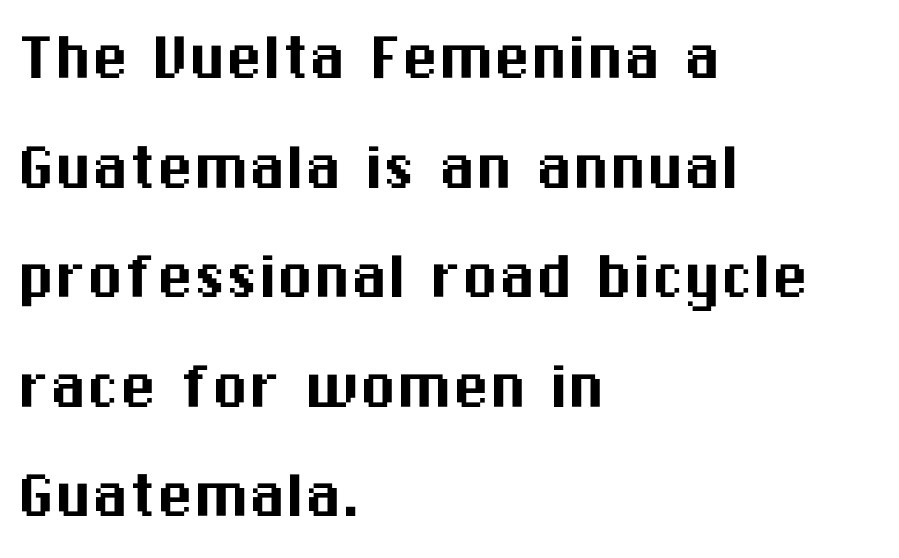
{"serif": "no", "italic": "no", "width": "normal", "stroke_contrast": "medium", "x_height": "medium", "monospaced": "no", "underline": "no", "align": "left", "line_spacing": "normal", "line_spacing_ratio": 1.48, "letter_spacing": "normal", "letter_spacing_em": 0.0, "glyph_px": 74}
